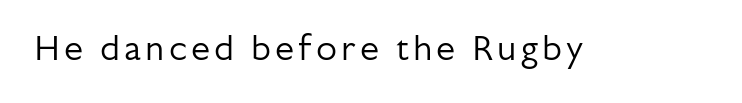
{"serif": "no", "italic": "no", "bold": "no", "weight": "regular", "width": "normal", "stroke_contrast": "low", "x_height": "medium", "monospaced": "no", "underline": "no", "glyph_px": 34}
